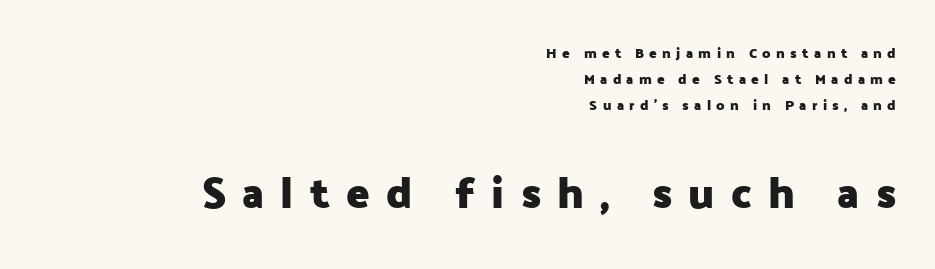
These lines are rendered in a variable-pitch font. The passage shown has open, widely tracked lettering throughout. The specimen omits any rule beneath the text block's lines. Characters remain perfectly vertical along every line.
